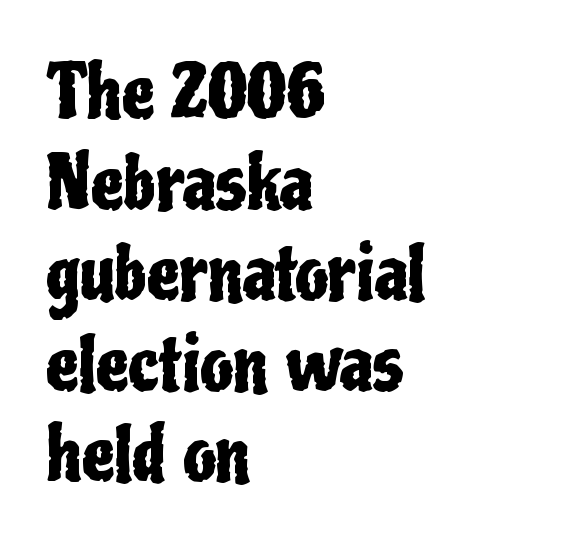
Q: Is the text italic (slanted)? A: No, it is upright.
Q: Is the typeface a serif or a sans-serif typeface? A: Sans-serif.
Q: Is the text underlined? A: No.
Q: How is the paragraph aligned? A: Left-aligned.
Q: Is the spacing between letters normal or unusually wide? A: Normal.
Q: Width (condensed, normal, or wide)? A: Condensed.
Q: Stroke contrast? A: Low.
Q: x-height? A: Medium.
Q: Monospaced? A: No.
